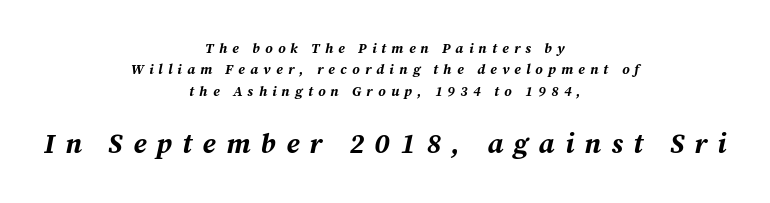
{"italic": "yes", "lean": "right", "slant_degrees": 12, "bold": "yes", "weight": "bold", "width": "normal", "stroke_contrast": "medium", "x_height": "medium", "monospaced": "no", "underline": "no", "align": "center", "line_spacing": "normal", "line_spacing_ratio": 1.53, "letter_spacing": "wide", "letter_spacing_em": 0.37, "larger_block": "second", "size_ratio": 2.0, "glyph_px": 28}
